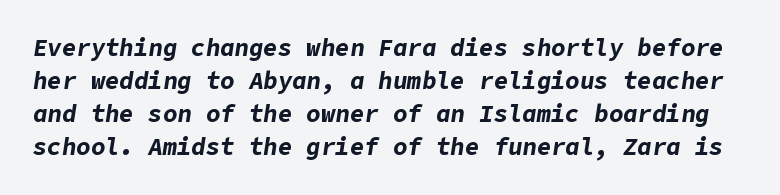
Plain, unruled lines of type. The line texture is even and compact thanks to regular tracking. The passage shown stacks its lines at a standard gap. An italicized treatment has been applied to the whole sample.
